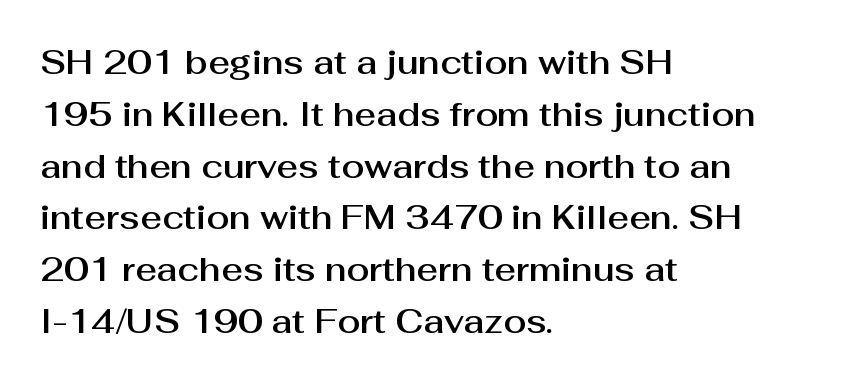
{"serif": "no", "italic": "no", "width": "normal", "stroke_contrast": "medium", "x_height": "medium", "monospaced": "no", "underline": "no", "align": "left", "line_spacing": "normal", "line_spacing_ratio": 1.57, "letter_spacing": "normal", "letter_spacing_em": 0.0, "glyph_px": 33}
